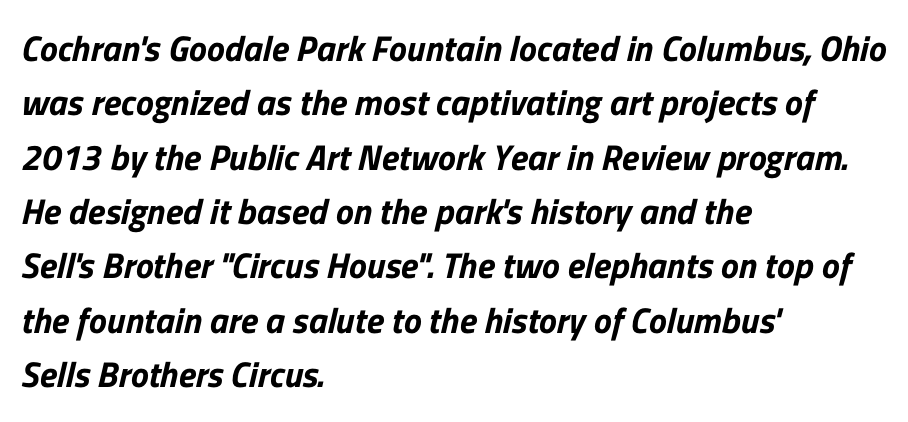
Honestly, the row spacing looks completely unremarkable. Proportional: the letters do not fall into vertical columns. Between one letter and the next there's only the usual sliver of space. Teacher's note: observe the even left margin — that is flush-left alignment. Each letter's strokes conclude bluntly, with no projecting serifs. Glance below the letters and you will spot only blank space.
